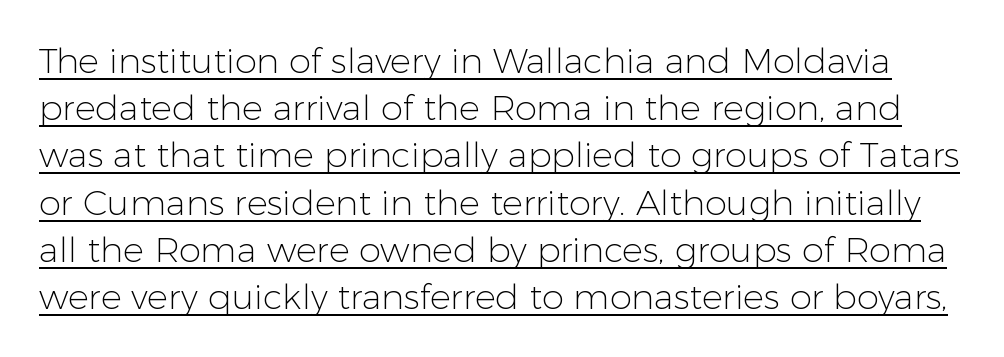
The image shows 35 px light sans-serif type, upright; set normal line spacing (1.35x), normal letter spacing, underlined; low stroke contrast and a medium x-height.
